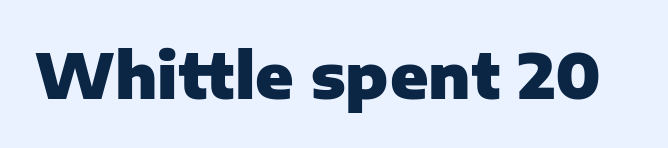
Q: Is the text bold? A: Yes.
Q: Is the text italic (slanted)? A: No, it is upright.
Q: Is the typeface a serif or a sans-serif typeface? A: Sans-serif.
Q: Is the text underlined? A: No.
Q: Is the spacing between letters normal or unusually wide? A: Normal.
Q: Width (condensed, normal, or wide)? A: Normal.
Q: Stroke contrast? A: Low.
Q: x-height? A: Medium.
Q: Monospaced? A: No.
